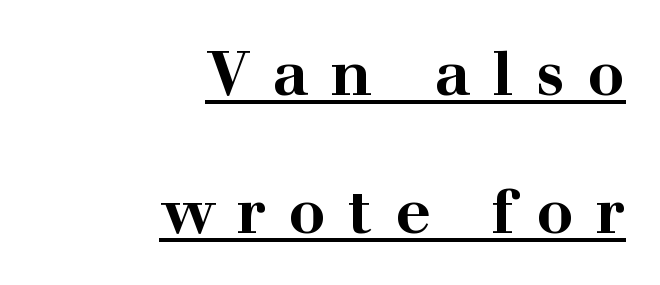
The image shows 62 px bold, wide serif type, upright; set right-aligned, loose line spacing (2.22x), unusually wide letter spacing (+0.36 em), underlined; high stroke contrast and a medium x-height.
